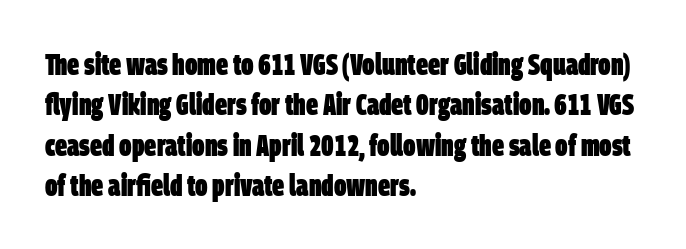
The image shows 30 px heavy, condensed sans-serif type; set left-aligned, normal line spacing (1.35x), normal letter spacing, not underlined; low stroke contrast and a large x-height.
